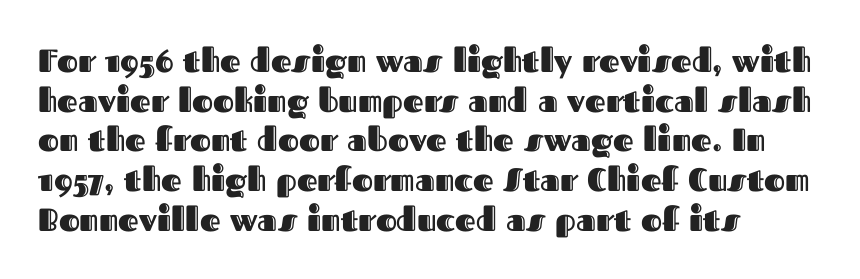
A classic flush-left, rag-right setting is used for this passage. No extra tracking has been applied to these lines. No word sits above an underline. Each letter keeps its own natural width here, so spacing adapts to shape.
